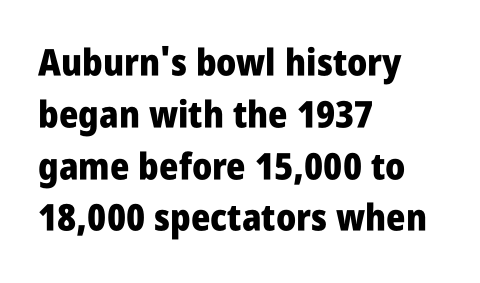
{"serif": "no", "italic": "no", "bold": "yes", "weight": "heavy", "width": "condensed", "stroke_contrast": "low", "x_height": "large", "monospaced": "no", "underline": "no", "align": "left", "line_spacing": "normal", "line_spacing_ratio": 1.4, "letter_spacing": "normal", "letter_spacing_em": 0.0, "glyph_px": 37}
